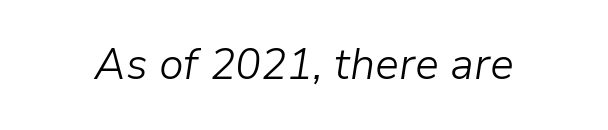
Q: Is the text bold? A: No.
Q: Is the text italic (slanted)? A: Yes, it leans right by about 9 degrees.
Q: Is the text underlined? A: No.
Q: Is the spacing between letters normal or unusually wide? A: Normal.
Q: Width (condensed, normal, or wide)? A: Normal.
Q: Stroke contrast? A: Low.
Q: x-height? A: Medium.
Q: Monospaced? A: No.
